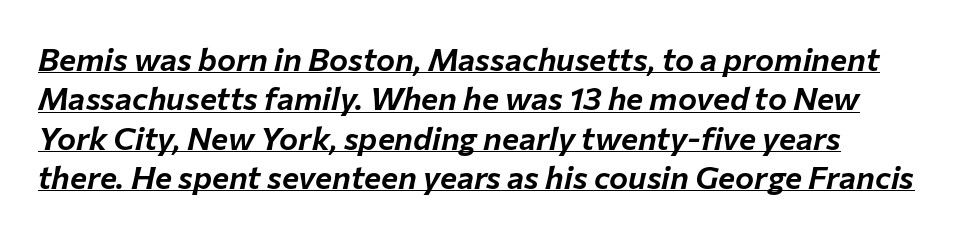
The image shows 32 px text type, italic (leaning right); set line spacing 1.23x, normal letter spacing, underlined; low stroke contrast and a medium x-height.
